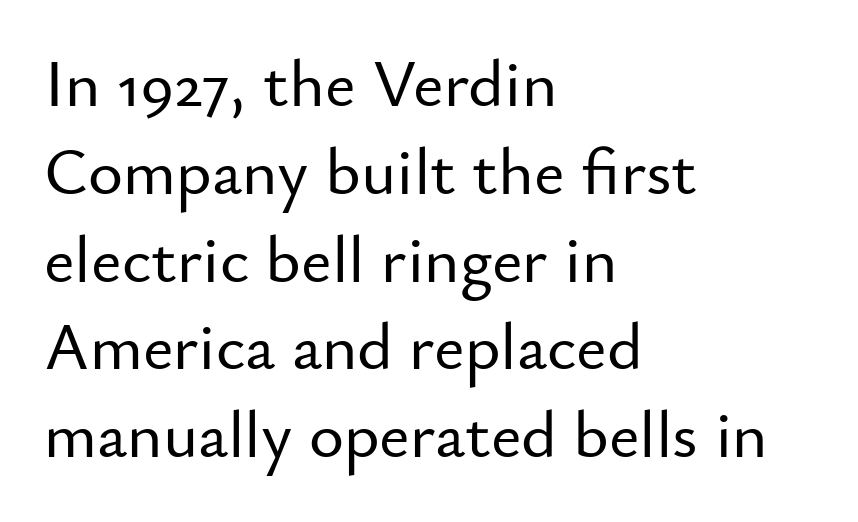
The image shows 67 px sans-serif type, upright; set left-aligned, normal line spacing (1.31x), normal letter spacing, not underlined; low stroke contrast and a small x-height.
